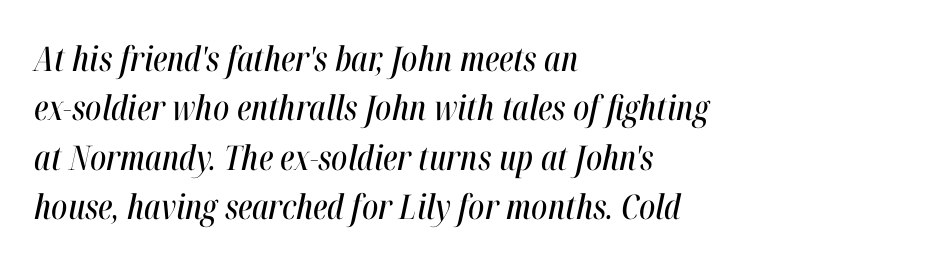
The image shows 34 px condensed type, italic (leaning right); set left-aligned, normal line spacing (1.45x), normal letter spacing, not underlined; high stroke contrast and a medium x-height.
